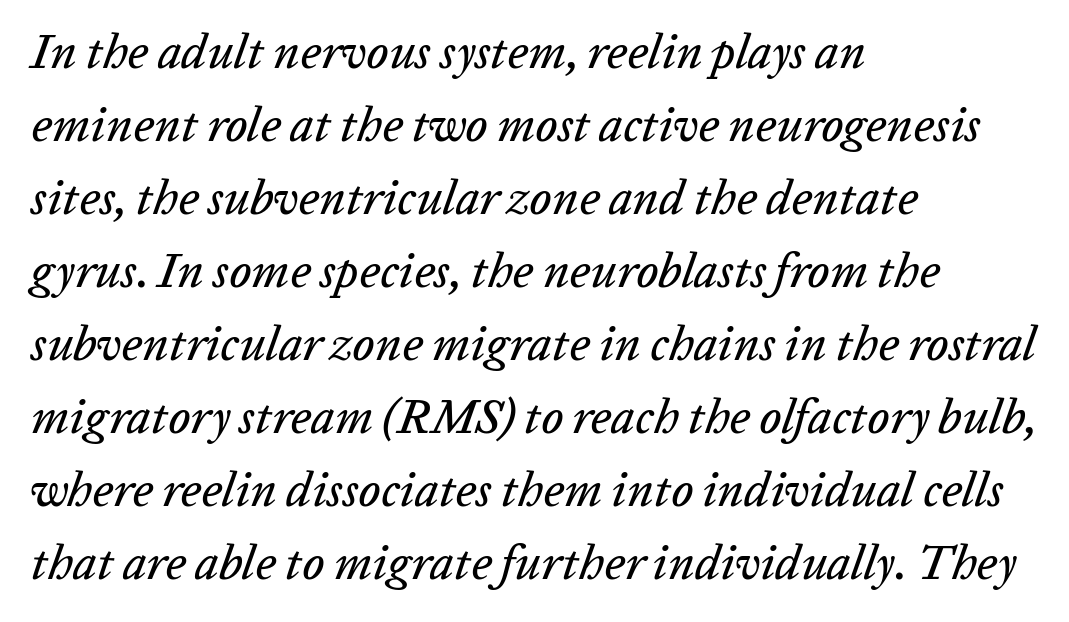
What's the leading like? Ordinary, nothing unusual. The compositor pushed each line to the left boundary. The letterforms sit shoulder to shoulder at normal distance. Each letter keeps its own natural width here, so spacing adapts to shape. This rendering features lettering with no underline.
